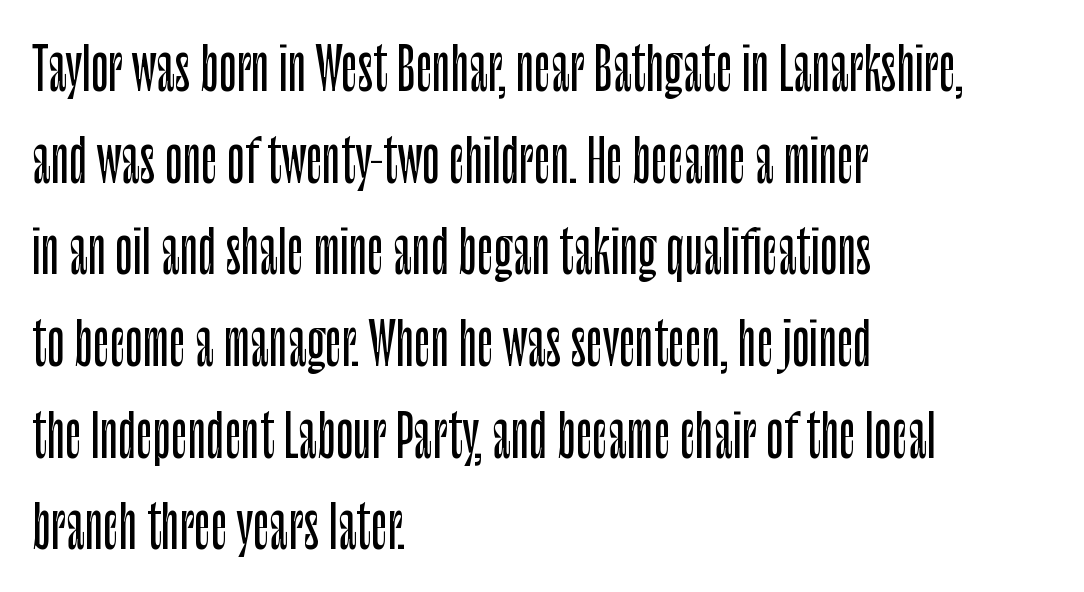
{"serif": "no", "italic": "no", "width": "condensed", "stroke_contrast": "low", "x_height": "large", "monospaced": "no", "underline": "no", "align": "left", "line_spacing": "normal", "line_spacing_ratio": 1.58, "letter_spacing": "normal", "letter_spacing_em": 0.0, "glyph_px": 58}
